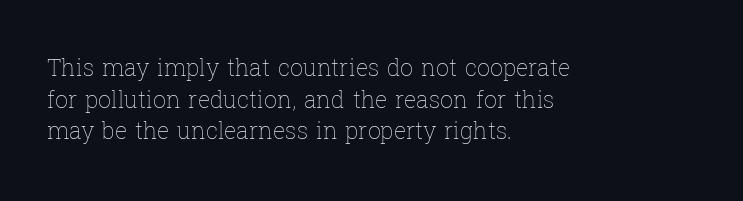
A roman cut, with each character standing at attention. Line spacing here is normal. The text block is weighted toward the left margin, trailing off unevenly rightward. Lines of text with bare space underneath. Nothing unusual about the tracking: characters are spaced as the font intends. A quiet, ordinary-to-light weight characterises the typeface.
